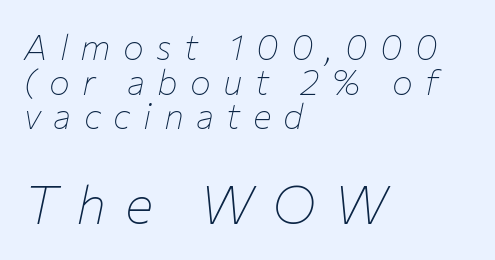
The image shows 53 px thin type, italic (leaning right); set left-aligned, tight line spacing (0.99x), unusually wide letter spacing (+0.35 em), not underlined; the second (bottom) block is 1.51x larger; low stroke contrast and a medium x-height.
